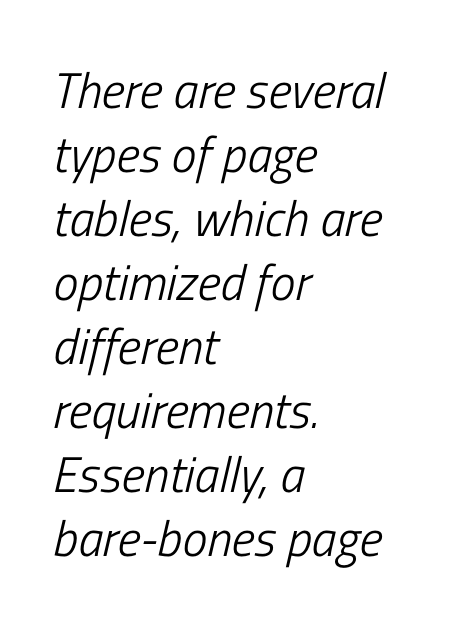
{"italic": "yes", "lean": "right", "slant_degrees": 13, "bold": "no", "weight": "light", "width": "condensed", "stroke_contrast": "low", "x_height": "medium", "monospaced": "no", "underline": "no", "align": "left", "line_spacing": "normal", "line_spacing_ratio": 1.28, "letter_spacing": "normal", "letter_spacing_em": 0.0, "glyph_px": 50}
